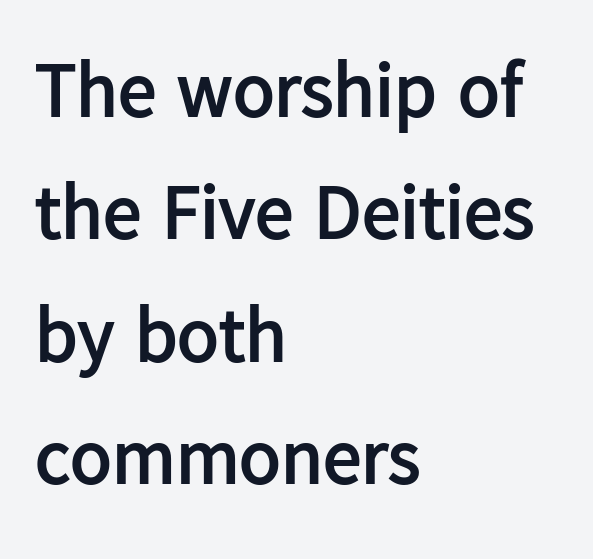
The image shows 77 px semibold sans-serif type, upright; set left-aligned, normal line spacing (1.59x), normal letter spacing, not underlined; low stroke contrast and a medium x-height.
